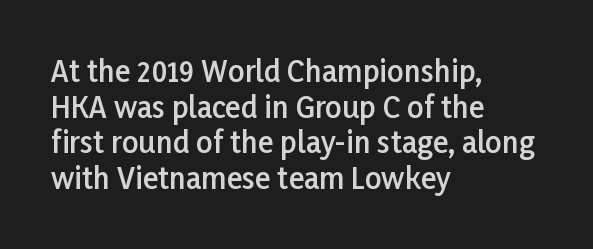
Caption: semibold face, moderately heavy strokes. The passage is arranged the way most books set body copy — flush left. The passage shown is typeset with a sans-serif family. A clean baseline with only descenders dipping below it. Here the designer chose a conventional face with non-uniform glyph widths. Does extra space separate the letters? No, they use regular spacing.
